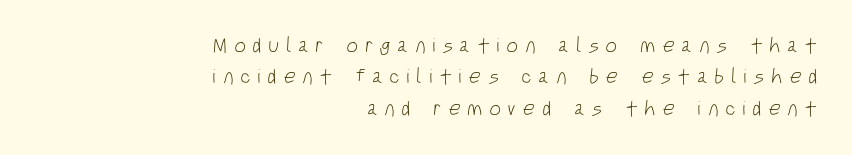
Q: Is the text bold? A: No.
Q: Is the text underlined? A: No.
Q: How is the paragraph aligned? A: Right-aligned.
Q: Is the spacing between letters normal or unusually wide? A: Unusually wide.
Q: Is the spacing between lines tight, normal or loose? A: Normal.
